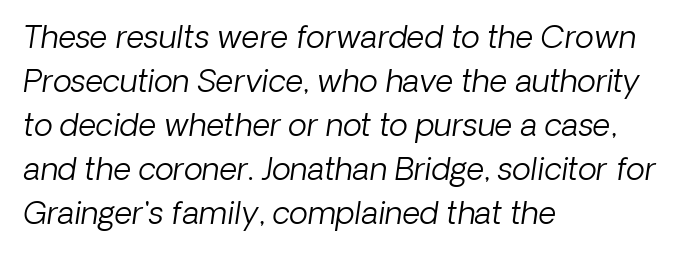
Q: Is the text bold? A: No.
Q: Is the text italic (slanted)? A: Yes, it leans right by about 8 degrees.
Q: Is the text underlined? A: No.
Q: How is the paragraph aligned? A: Left-aligned.
Q: Is the spacing between letters normal or unusually wide? A: Normal.
Q: Is the spacing between lines tight, normal or loose? A: Normal.
Q: Width (condensed, normal, or wide)? A: Normal.
Q: Stroke contrast? A: Low.
Q: x-height? A: Medium.
Q: Monospaced? A: No.
